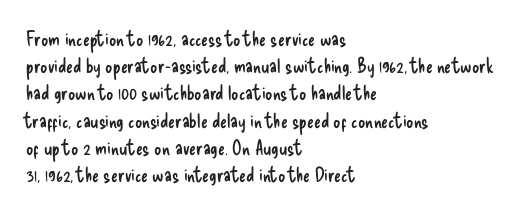
{"italic": "no", "bold": "no", "underline": "no", "align": "left", "line_spacing": "normal", "line_spacing_ratio": 1.36, "letter_spacing": "normal", "letter_spacing_em": 0.0, "glyph_px": 20}
